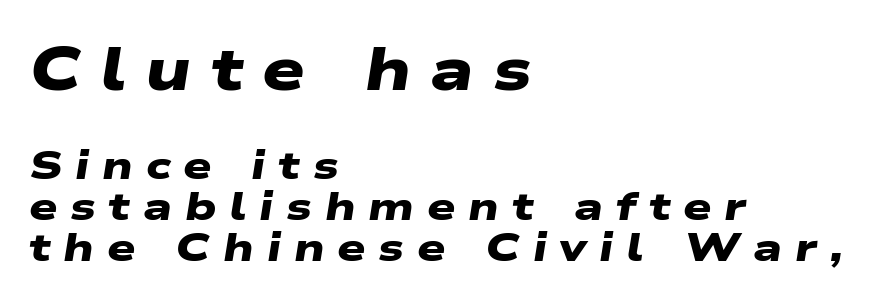
Compared with typical paragraphs, the rows here are closer together. The characters look thick and weighty, a clear bold. No feet cap the strokes, marking this as sans-serif type. A typesetter would call this proportional, since set widths differ per character. Here the first block reads like a headline and the second like body copy.
